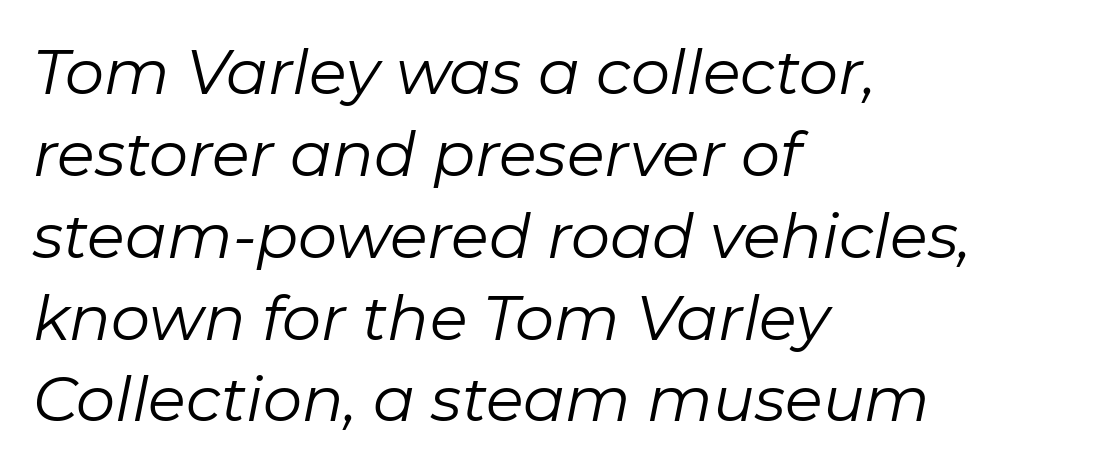
{"italic": "yes", "lean": "right", "slant_degrees": 11, "bold": "no", "weight": "regular", "width": "normal", "stroke_contrast": "low", "x_height": "medium", "monospaced": "no", "underline": "no", "align": "left", "line_spacing": "normal", "line_spacing_ratio": 1.32, "letter_spacing": "normal", "letter_spacing_em": 0.0, "glyph_px": 62}
